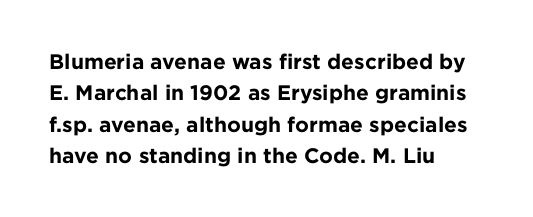
The image shows 21 px bold type, upright; set left-aligned, normal line spacing (1.49x), normal letter spacing, not underlined.
